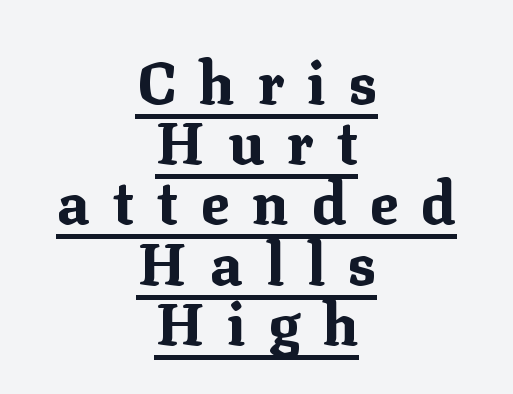
Q: Is the text bold? A: Yes.
Q: Is the text italic (slanted)? A: No, it is upright.
Q: Is the typeface a serif or a sans-serif typeface? A: Serif.
Q: Is the text underlined? A: Yes.
Q: How is the paragraph aligned? A: Centered.
Q: Is the spacing between letters normal or unusually wide? A: Unusually wide.
Q: Is the spacing between lines tight, normal or loose? A: Tight.
Q: Width (condensed, normal, or wide)? A: Normal.
Q: Stroke contrast? A: Medium.
Q: x-height? A: Medium.
Q: Monospaced? A: No.
